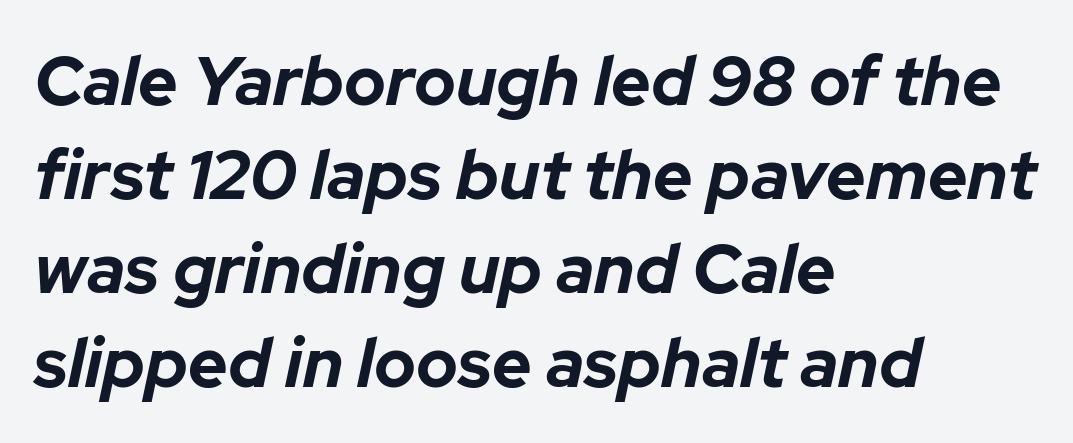
{"italic": "yes", "lean": "right", "slant_degrees": 12, "bold": "yes", "weight": "bold", "width": "normal", "stroke_contrast": "low", "x_height": "medium", "monospaced": "no", "underline": "no", "align": "left", "line_spacing": "normal", "line_spacing_ratio": 1.36, "letter_spacing": "normal", "letter_spacing_em": 0.0, "glyph_px": 69}
